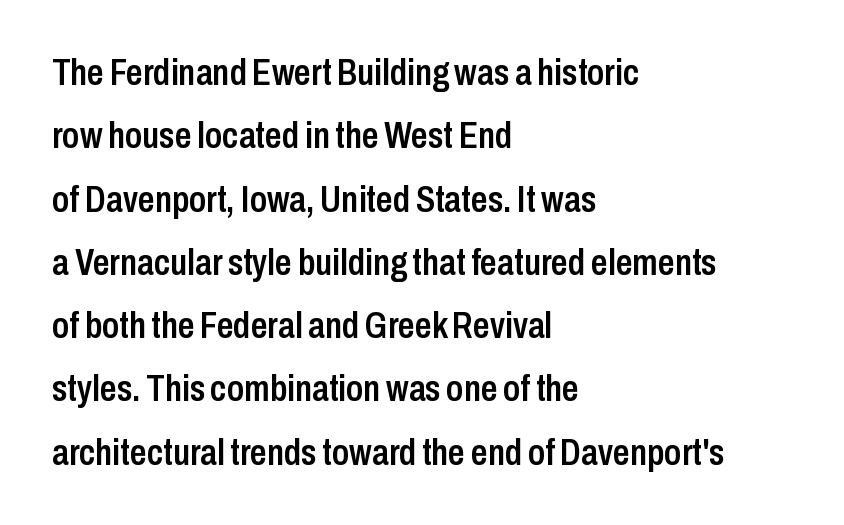
{"serif": "no", "italic": "no", "bold": "semi", "weight": "semibold", "width": "condensed", "stroke_contrast": "low", "x_height": "medium", "monospaced": "no", "underline": "no", "align": "left", "line_spacing_ratio": 1.71, "letter_spacing": "normal", "letter_spacing_em": 0.0, "glyph_px": 37}
